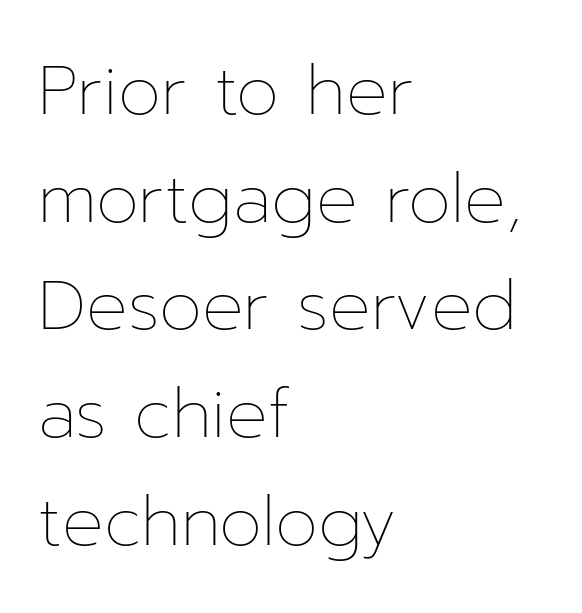
The foot of each line stays bare and open. Caption: face not bold, strokes unweighted. Do the characters align in a grid? No, the font is proportional. These lines are set flush left with a ragged right edge. Normally led — the rows are evenly, conventionally spaced.
